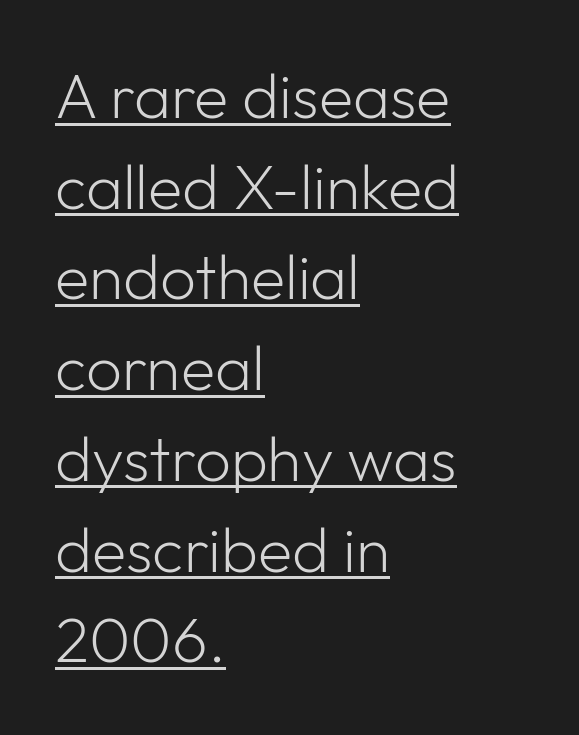
Q: Is the text bold? A: No.
Q: Is the text italic (slanted)? A: No, it is upright.
Q: Is the typeface a serif or a sans-serif typeface? A: Sans-serif.
Q: Is the text underlined? A: Yes.
Q: How is the paragraph aligned? A: Left-aligned.
Q: Is the spacing between letters normal or unusually wide? A: Normal.
Q: Is the spacing between lines tight, normal or loose? A: Normal.
Q: Width (condensed, normal, or wide)? A: Normal.
Q: Stroke contrast? A: Low.
Q: x-height? A: Medium.
Q: Monospaced? A: No.
